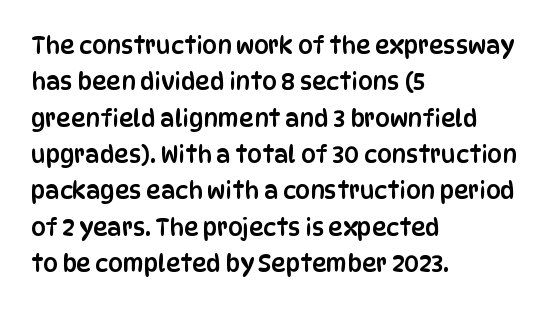
{"italic": "no", "underline": "no", "align": "left", "line_spacing": "normal", "line_spacing_ratio": 1.58, "letter_spacing": "normal", "letter_spacing_em": 0.0, "glyph_px": 23}
